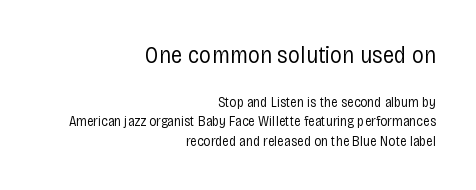
The image shows 24 px text type, upright; set right-aligned, normal line spacing (1.4x), normal letter spacing, not underlined; the first (top) block is 1.71x larger.
